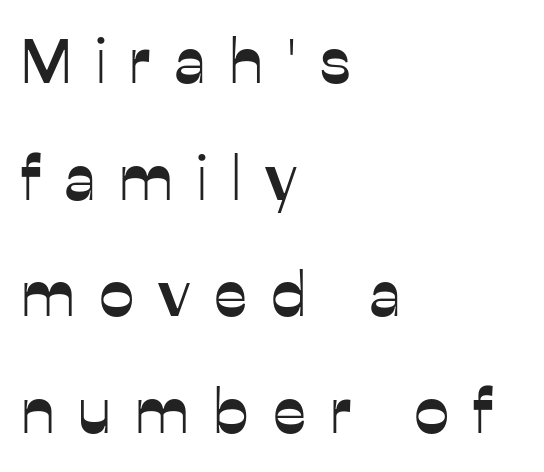
{"serif": "no", "italic": "no", "width": "normal", "stroke_contrast": "low", "x_height": "medium", "monospaced": "no", "underline": "no", "align": "left", "line_spacing_ratio": 1.85, "letter_spacing": "wide", "letter_spacing_em": 0.38, "glyph_px": 63}
